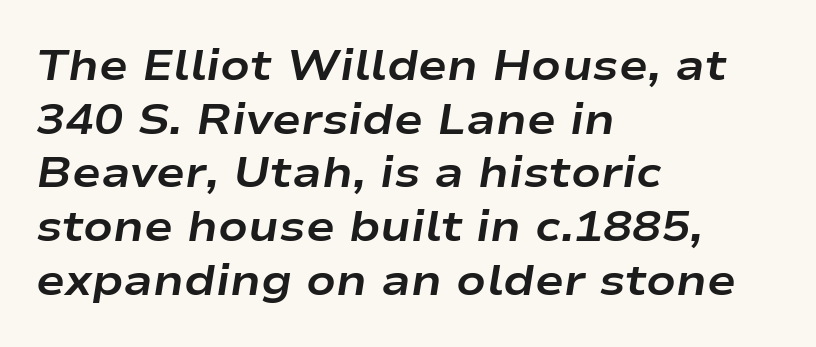
{"italic": "yes", "lean": "right", "slant_degrees": 9, "bold": "yes", "weight": "bold", "width": "wide", "stroke_contrast": "low", "x_height": "medium", "monospaced": "no", "underline": "no", "align": "left", "line_spacing": "normal", "line_spacing_ratio": 1.25, "letter_spacing": "normal", "letter_spacing_em": 0.0, "glyph_px": 43}
